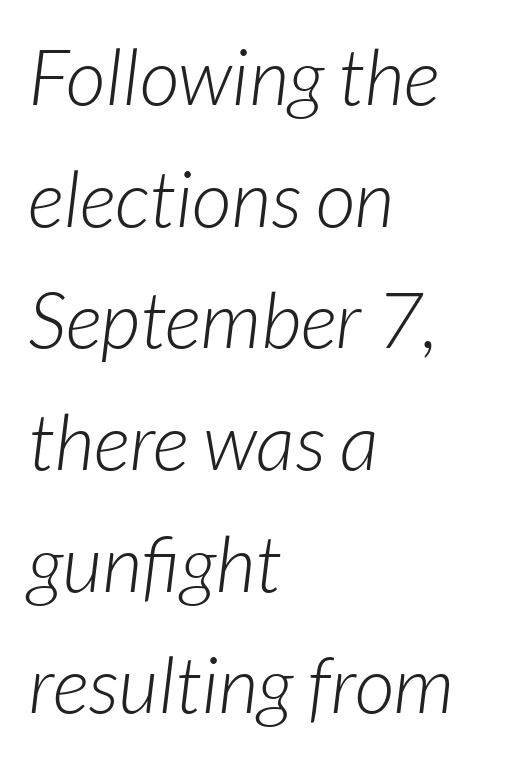
{"italic": "yes", "lean": "right", "slant_degrees": 7, "bold": "no", "weight": "light", "width": "normal", "stroke_contrast": "low", "x_height": "medium", "monospaced": "no", "underline": "no", "align": "left", "line_spacing": "normal", "line_spacing_ratio": 1.56, "letter_spacing": "normal", "letter_spacing_em": 0.0, "glyph_px": 78}
